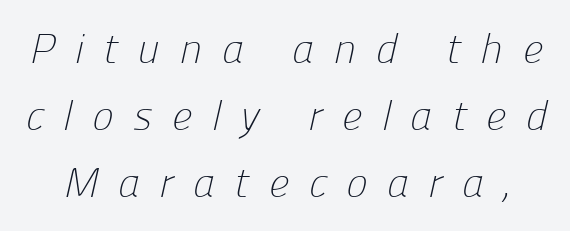
Think of a printed novel: that variable character pitch is what you see here. The rendering uses a moderate line-height, typical for paragraphs. Rule under the text: the space is simply empty. The characters are drawn with everyday or finer stroke widths. Honestly, the letter spacing is so wide it's the main thing you notice. Type style note: lacks serifs.
